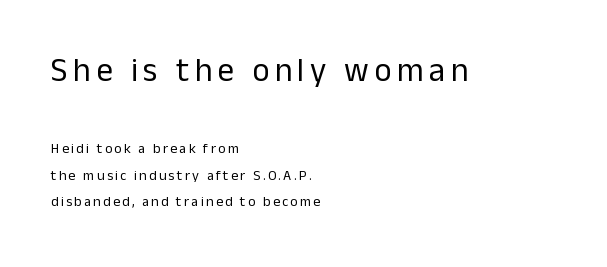
{"serif": "no", "italic": "no", "bold": "no", "weight": "regular", "width": "normal", "stroke_contrast": "low", "x_height": "medium", "monospaced": "no", "underline": "no", "align": "left", "line_spacing": "loose", "line_spacing_ratio": 1.9, "larger_block": "first", "size_ratio": 2.36, "glyph_px": 33}
